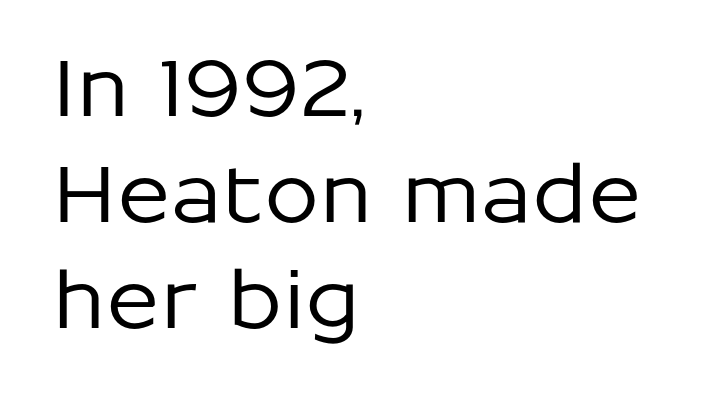
This block has exactly the height ordinary leading produces. Do the characters align in a grid? No, the font is proportional. Is there any slant? The stems are plumb. Decoration check: the copy has no underline. What stands out about the letter spacing? Nothing — it is the standard amount. Where is the straight margin? On the left.
